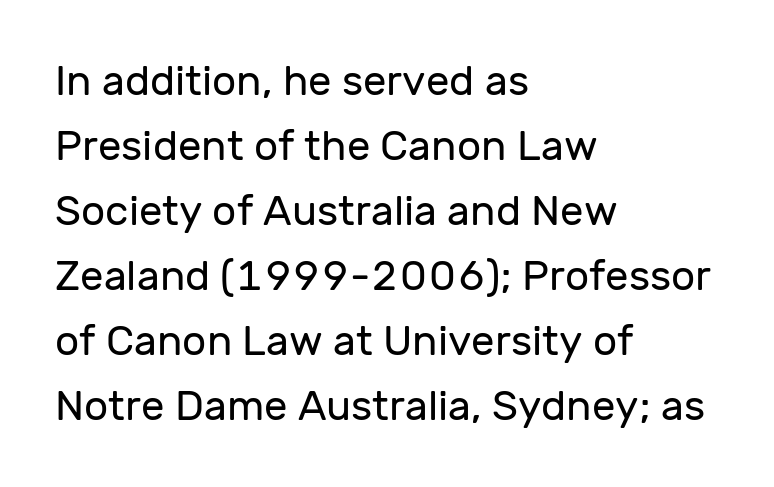
{"serif": "no", "italic": "no", "bold": "no", "weight": "regular", "width": "normal", "stroke_contrast": "low", "x_height": "medium", "monospaced": "no", "underline": "no", "align": "left", "line_spacing": "normal", "line_spacing_ratio": 1.55, "letter_spacing": "normal", "letter_spacing_em": 0.0, "glyph_px": 42}
